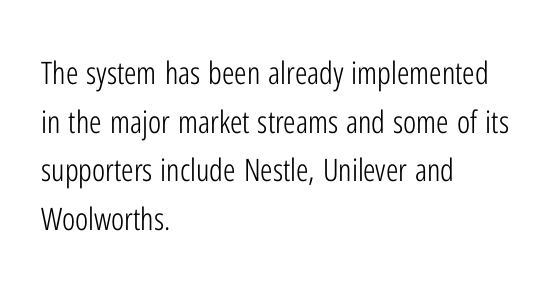
Q: Is the text bold? A: No.
Q: Is the text italic (slanted)? A: No, it is upright.
Q: Is the typeface a serif or a sans-serif typeface? A: Sans-serif.
Q: Is the text underlined? A: No.
Q: How is the paragraph aligned? A: Left-aligned.
Q: Is the spacing between letters normal or unusually wide? A: Normal.
Q: Is the spacing between lines tight, normal or loose? A: Normal.
Q: Width (condensed, normal, or wide)? A: Condensed.
Q: Stroke contrast? A: Low.
Q: x-height? A: Medium.
Q: Monospaced? A: No.
